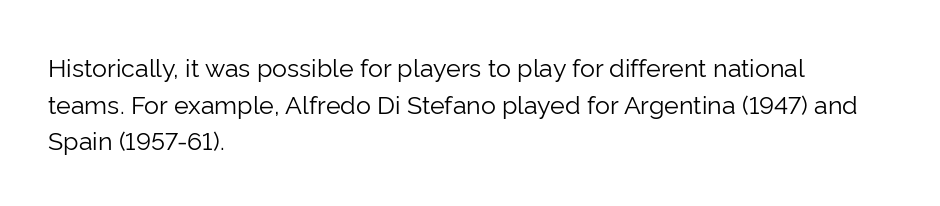
Q: Is the text bold? A: No.
Q: Is the text italic (slanted)? A: No, it is upright.
Q: Is the text underlined? A: No.
Q: How is the paragraph aligned? A: Left-aligned.
Q: Is the spacing between letters normal or unusually wide? A: Normal.
Q: Is the spacing between lines tight, normal or loose? A: Normal.
